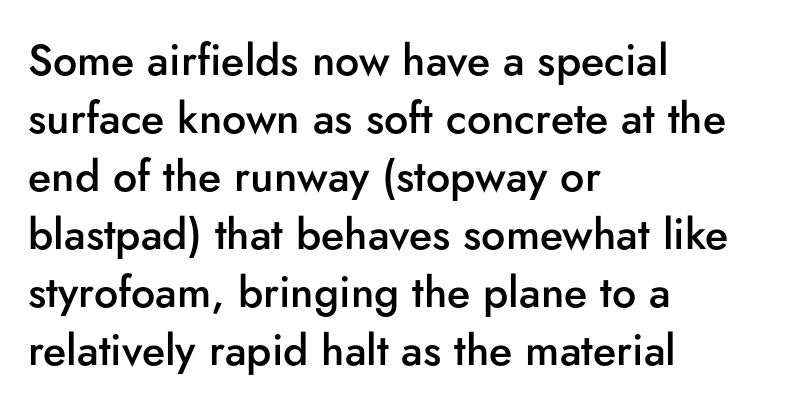
The sample has been set in demibold, a notch under bold. Is this a fixed-width face? No — the glyphs have proportional, varying widths. A roman cut, with each character standing at attention. Serif or sans? Sans — the stroke terminals are bare.
